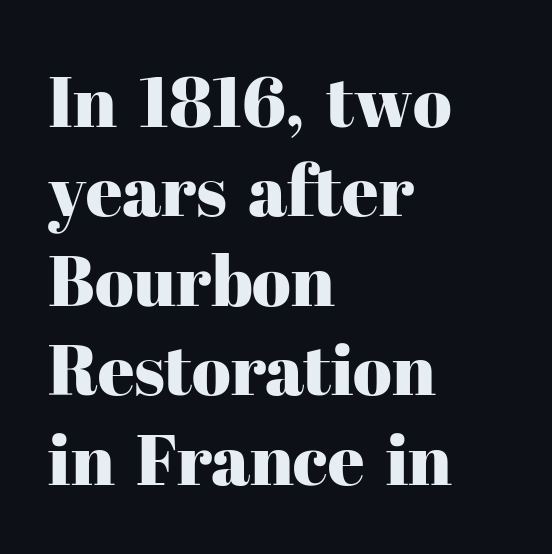
Q: Is the text italic (slanted)? A: No, it is upright.
Q: Is the typeface a serif or a sans-serif typeface? A: Serif.
Q: Is the text underlined? A: No.
Q: How is the paragraph aligned? A: Left-aligned.
Q: Is the spacing between letters normal or unusually wide? A: Normal.
Q: Is the spacing between lines tight, normal or loose? A: Normal.
Q: Width (condensed, normal, or wide)? A: Normal.
Q: Stroke contrast? A: High.
Q: x-height? A: Medium.
Q: Monospaced? A: No.
